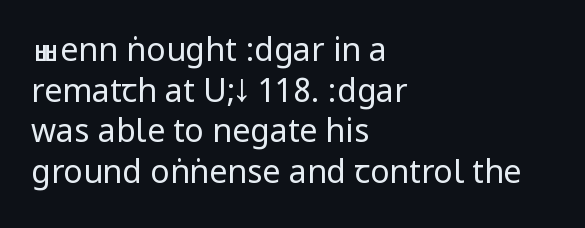
There is no visible air inserted between adjacent glyphs. This is the regular roman posture of the typeface. No letter is thick-stroked: the sample isn't bold. Check the space under the baseline: it is left empty.
